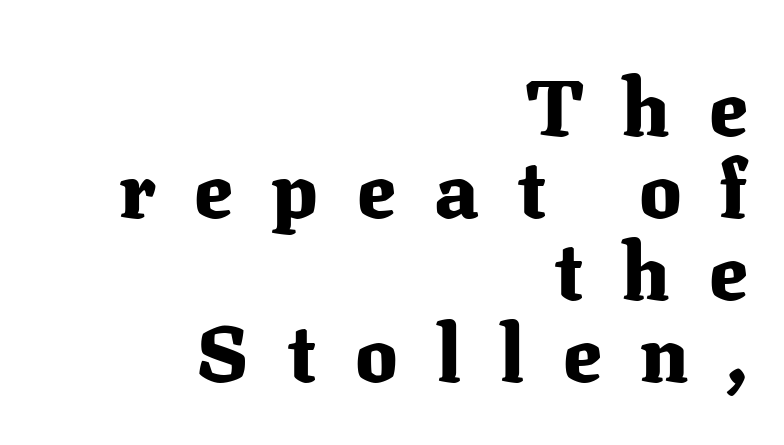
The image shows 79 px heavy serif type, upright; set right-aligned, tight line spacing (1.04x), unusually wide letter spacing (+0.49 em), not underlined; medium stroke contrast and a medium x-height.
